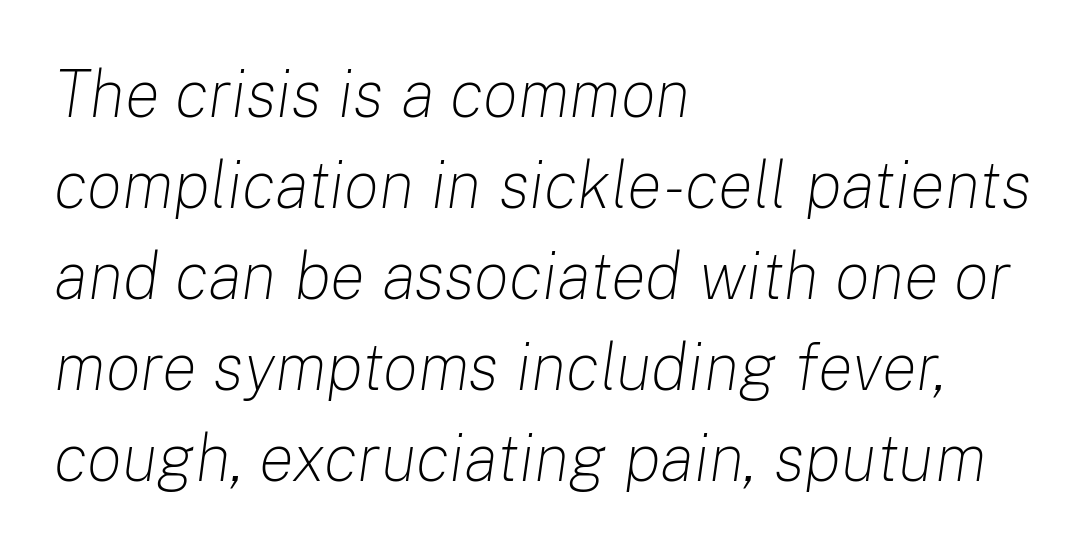
{"italic": "yes", "lean": "right", "slant_degrees": 8, "bold": "no", "weight": "light", "width": "normal", "stroke_contrast": "low", "x_height": "medium", "monospaced": "no", "underline": "no", "align": "left", "line_spacing": "normal", "line_spacing_ratio": 1.38, "letter_spacing": "normal", "letter_spacing_em": 0.0, "glyph_px": 66}
